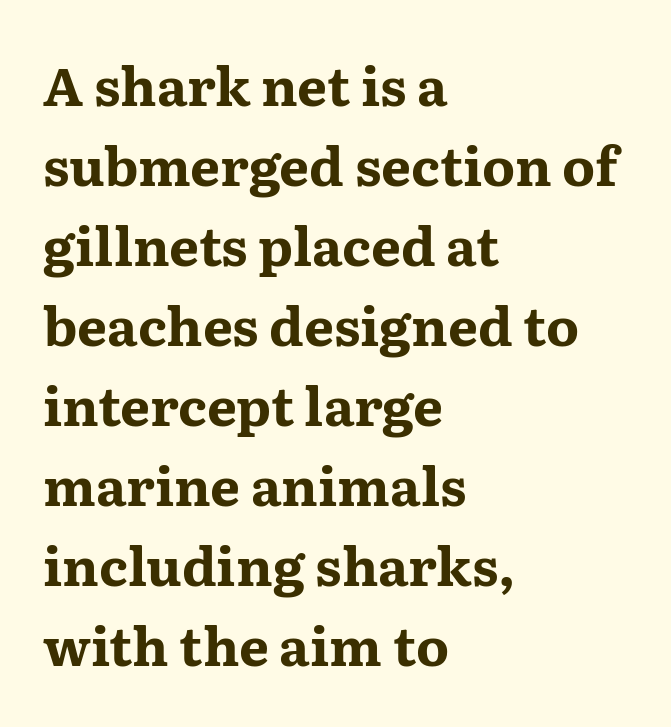
Stroke thickness is high; the sample reads as a true bold. Short note: letters normally spaced. Layout note: lines flush left. The gap between lines stays unmarked.
